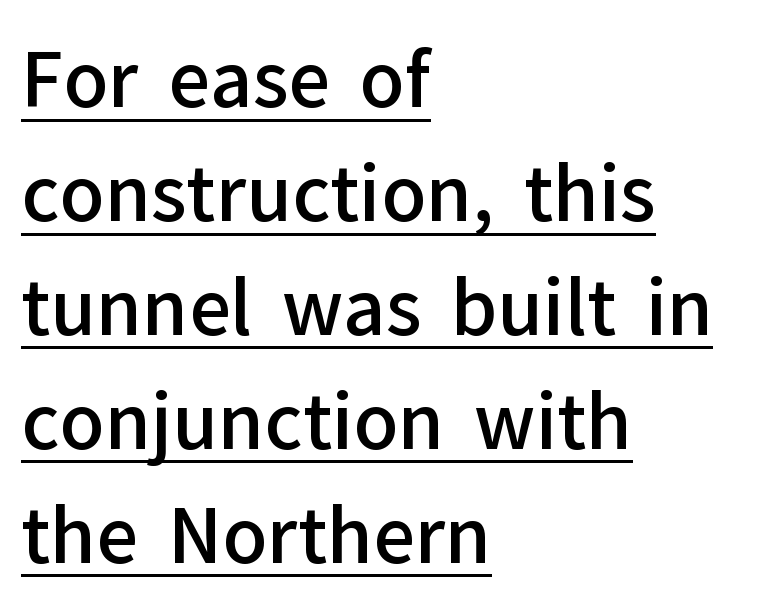
{"serif": "no", "italic": "no", "bold": "semi", "weight": "semibold", "width": "normal", "stroke_contrast": "low", "x_height": "medium", "monospaced": "no", "underline": "yes", "align": "left", "line_spacing": "normal", "line_spacing_ratio": 1.54, "letter_spacing": "normal", "letter_spacing_em": 0.0, "glyph_px": 74}
